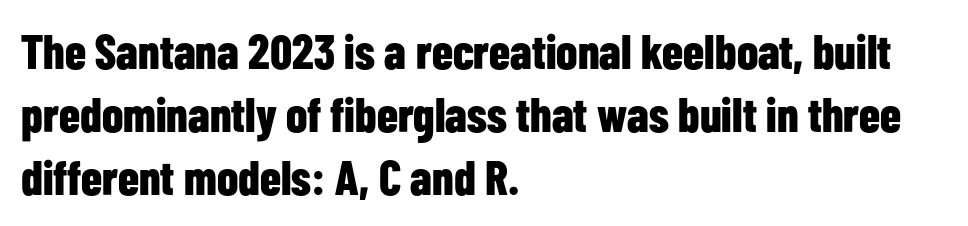
The image shows 48 px bold, condensed sans-serif type, upright; set left-aligned, normal line spacing (1.31x), normal letter spacing, not underlined; low stroke contrast and a medium x-height.
